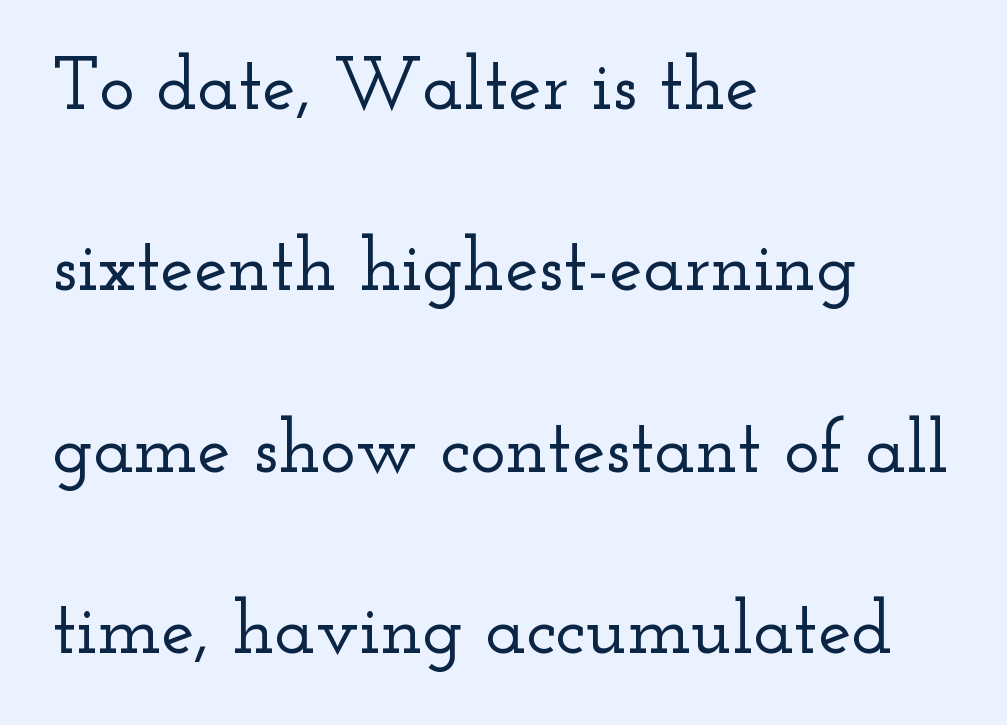
Typeset ragged right — the left edge is the straight one. Leading: increased. Spacing verdict: proportional, widths tailored to each character. A typesetter would call this zero additional tracking. Regarding serifs, this sample has them.
